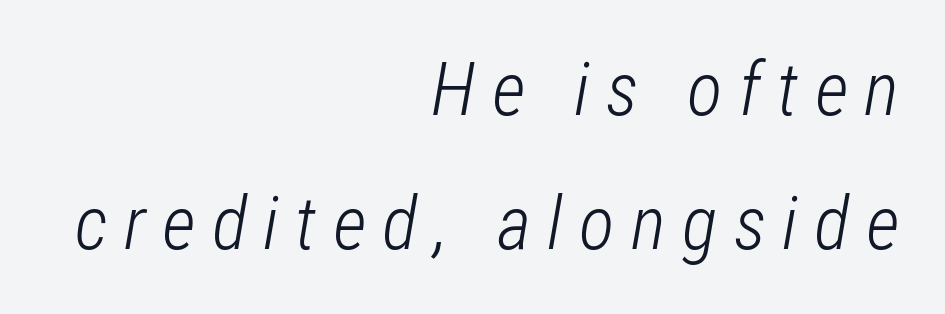
The image shows 74 px light, condensed type, italic (leaning right); set right-aligned, line spacing 1.81x, unusually wide letter spacing (+0.22 em), not underlined; low stroke contrast and a medium x-height.
